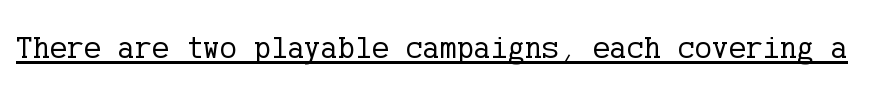
The image shows 32 px regular-weight serif type, upright; set normal letter spacing, underlined; low stroke contrast and a medium x-height.
